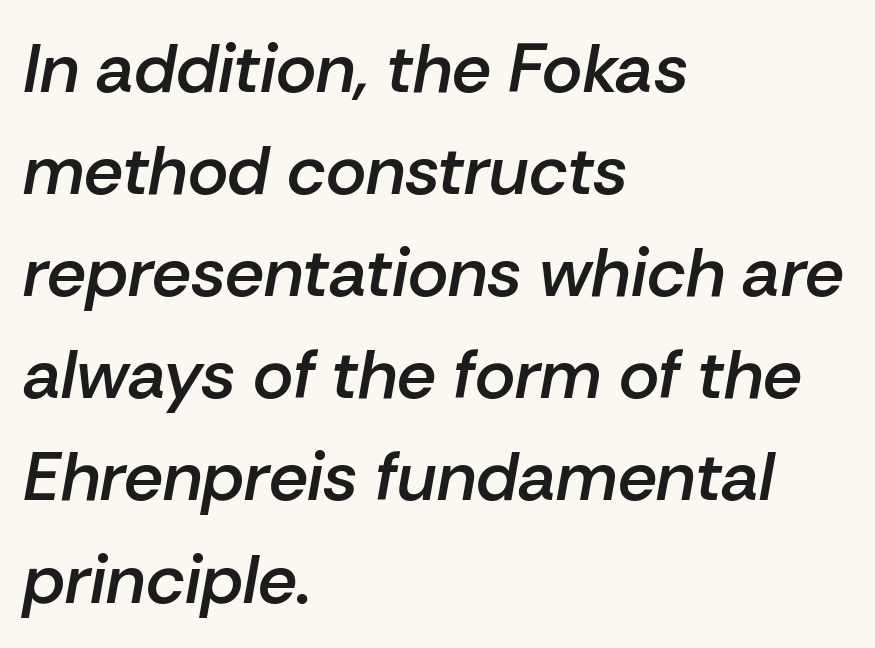
{"italic": "yes", "lean": "right", "slant_degrees": 10, "bold": "semi", "weight": "semibold", "width": "normal", "stroke_contrast": "low", "x_height": "medium", "monospaced": "no", "underline": "no", "align": "left", "line_spacing": "normal", "line_spacing_ratio": 1.48, "letter_spacing": "normal", "letter_spacing_em": 0.0, "glyph_px": 69}
